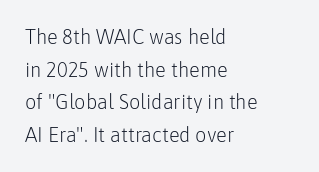
The image shows 20 px text type, upright; set left-aligned, normal line spacing (1.63x), normal letter spacing, not underlined.
